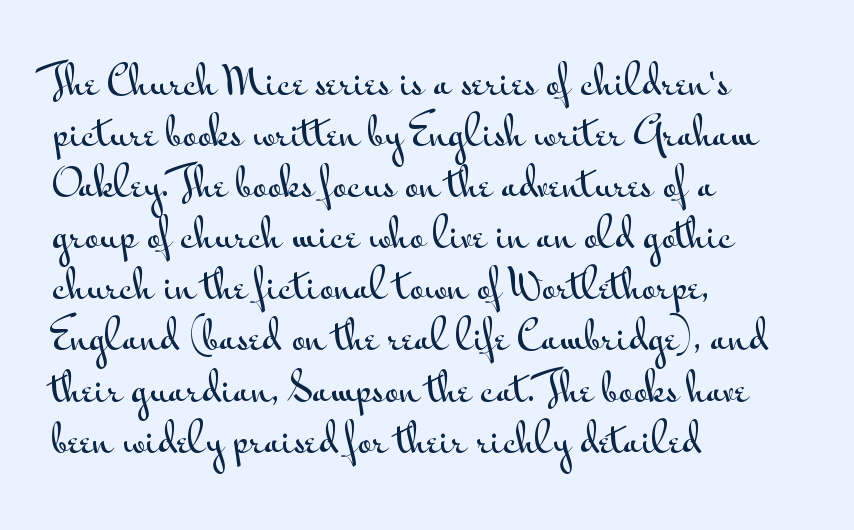
The image shows 39 px wide sans-serif type; set left-aligned, normal line spacing (1.31x), normal letter spacing, not underlined; medium stroke contrast and a small x-height.
